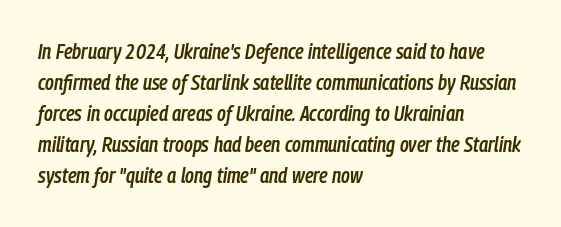
{"italic": "yes", "lean": "right", "slant_degrees": 9, "bold": "semi", "underline": "no", "align": "left", "line_spacing": "normal", "line_spacing_ratio": 1.48, "letter_spacing": "normal", "letter_spacing_em": 0.0, "glyph_px": 21}
